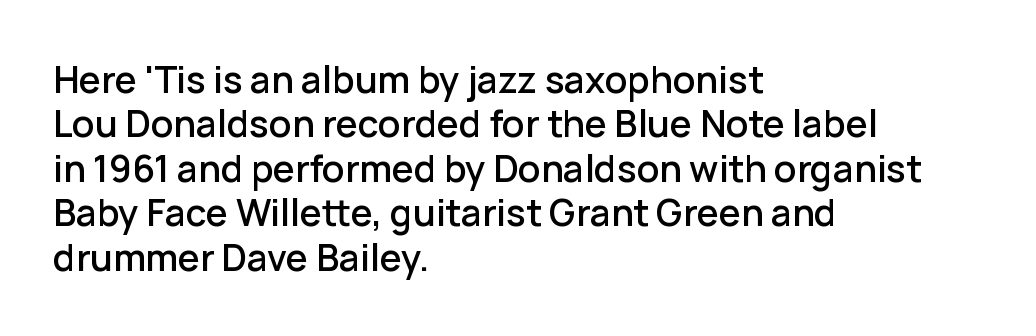
The passage shown has conventional tracking throughout. A clean baseline with only descenders dipping below it. Rendered with straight, roman letterforms. This sample uses a sans-serif face.
